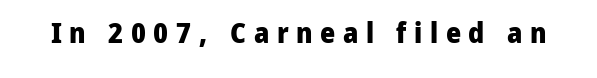
The line texture is sparse and dotted thanks to wide tracking. A bare baseline throughout the passage. Every character sits straight up, as roman type does. Character widths vary here, with narrow letters taking less room than wide ones. No feet cap the strokes, marking this as sans-serif type.
